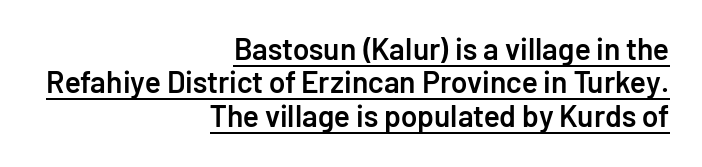
Q: Is the text bold? A: Semi-bold.
Q: Is the text italic (slanted)? A: No, it is upright.
Q: Is the typeface a serif or a sans-serif typeface? A: Sans-serif.
Q: Is the text underlined? A: Yes.
Q: How is the paragraph aligned? A: Right-aligned.
Q: Is the spacing between letters normal or unusually wide? A: Normal.
Q: Is the spacing between lines tight, normal or loose? A: Tight.
Q: Width (condensed, normal, or wide)? A: Normal.
Q: Stroke contrast? A: Low.
Q: x-height? A: Medium.
Q: Monospaced? A: No.
